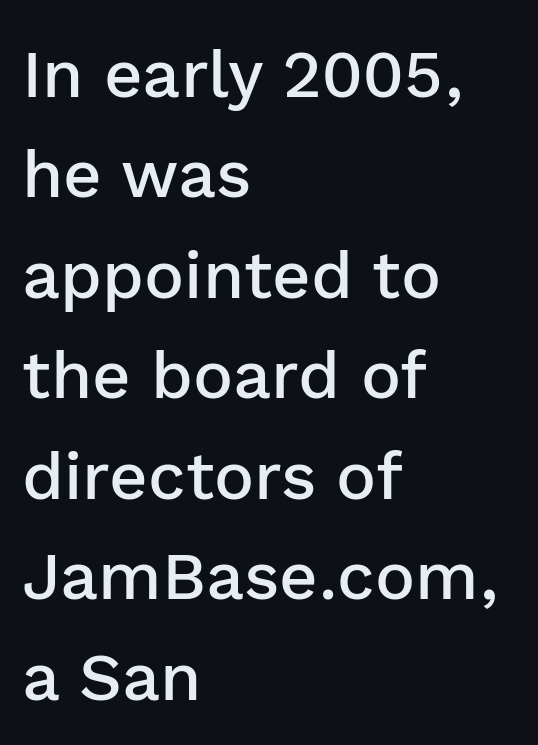
{"serif": "no", "italic": "no", "bold": "semi", "weight": "semibold", "width": "normal", "stroke_contrast": "low", "x_height": "medium", "monospaced": "no", "underline": "no", "align": "left", "line_spacing": "normal", "line_spacing_ratio": 1.5, "letter_spacing": "normal", "letter_spacing_em": 0.0, "glyph_px": 67}
